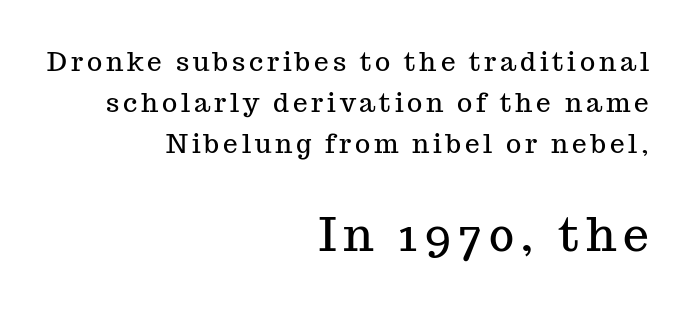
Q: Is the text italic (slanted)? A: No, it is upright.
Q: Is the typeface a serif or a sans-serif typeface? A: Serif.
Q: Is the text underlined? A: No.
Q: How is the paragraph aligned? A: Right-aligned.
Q: Is the spacing between lines tight, normal or loose? A: Normal.
Q: Which block of text is set in a larger size, the first (top) or the second (bottom)? A: The second (bottom) one.
Q: Width (condensed, normal, or wide)? A: Normal.
Q: Stroke contrast? A: Medium.
Q: x-height? A: Medium.
Q: Monospaced? A: No.
